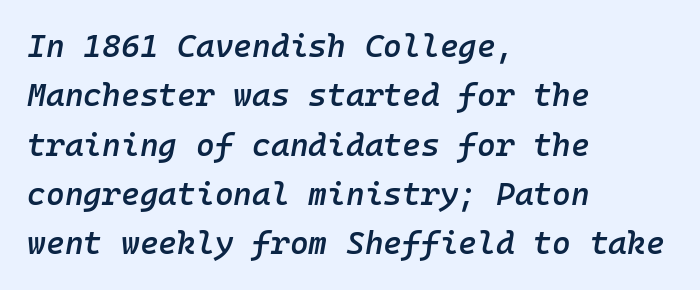
Q: Is the text bold? A: Semi-bold.
Q: Is the text italic (slanted)? A: Yes, it leans right by about 10 degrees.
Q: Is the text underlined? A: No.
Q: How is the paragraph aligned? A: Left-aligned.
Q: Is the spacing between letters normal or unusually wide? A: Normal.
Q: Is the spacing between lines tight, normal or loose? A: Normal.
Q: Width (condensed, normal, or wide)? A: Normal.
Q: Stroke contrast? A: Low.
Q: x-height? A: Medium.
Q: Monospaced? A: Yes.
